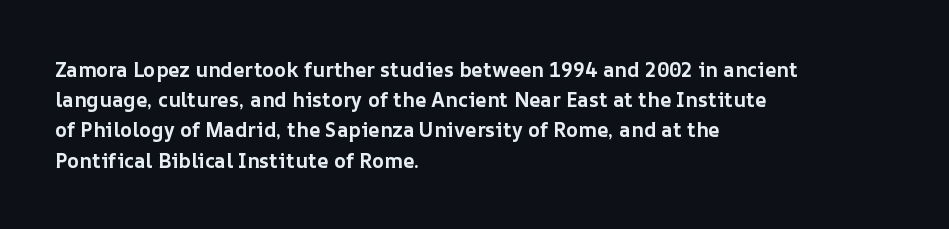
{"italic": "no", "bold": "yes", "underline": "no", "align": "left", "line_spacing": "normal", "line_spacing_ratio": 1.51, "letter_spacing": "normal", "letter_spacing_em": 0.0, "glyph_px": 20}
